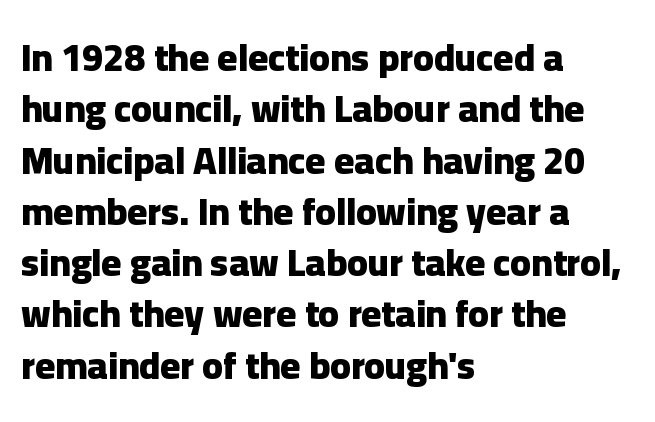
{"serif": "no", "italic": "no", "bold": "yes", "weight": "heavy", "width": "normal", "stroke_contrast": "low", "x_height": "medium", "monospaced": "no", "underline": "no", "align": "left", "line_spacing": "normal", "line_spacing_ratio": 1.35, "letter_spacing": "normal", "letter_spacing_em": 0.0, "glyph_px": 38}
